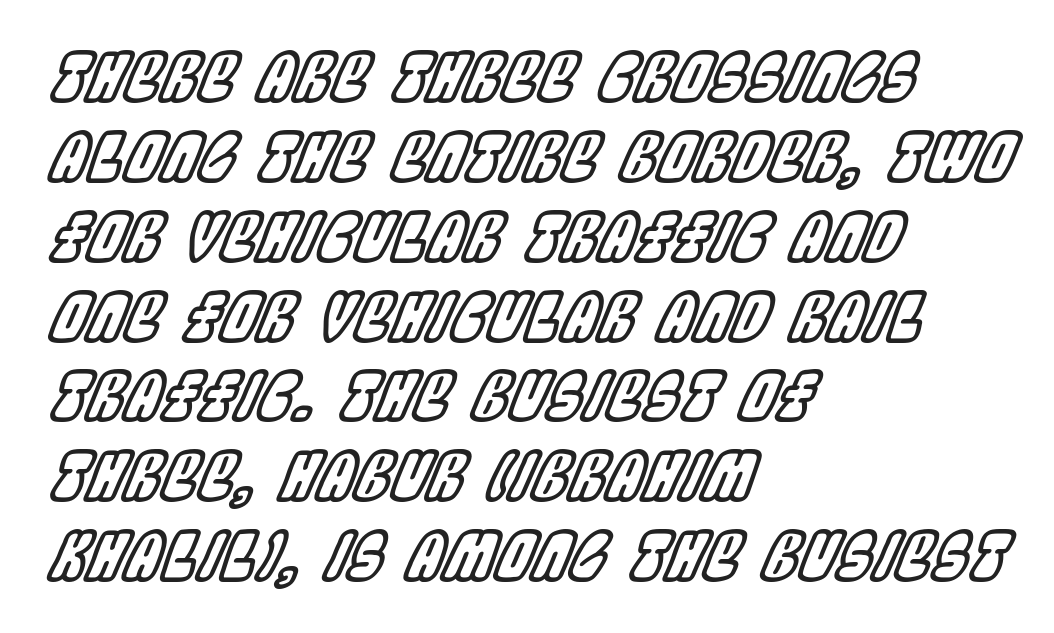
The image shows 66 px condensed type, italic (leaning right); set left-aligned, line spacing 1.21x, normal letter spacing, not underlined; a large x-height.
